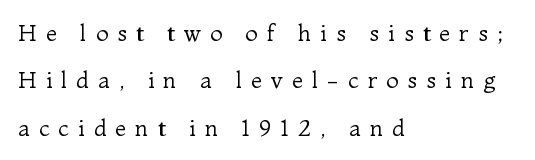
{"italic": "no", "bold": "no", "underline": "no", "align": "left", "line_spacing": "loose", "line_spacing_ratio": 2.06, "letter_spacing": "wide", "letter_spacing_em": 0.39, "glyph_px": 23}
